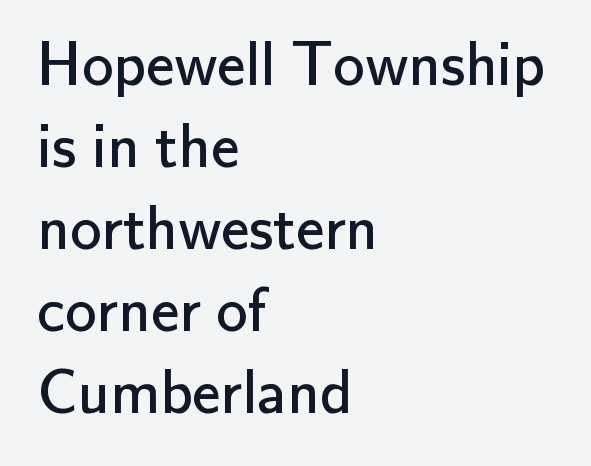
No italicization has been applied; the sample stays upright. Underline: absent. Weight: regular or lighter. Baseline-to-baseline distance is the conventional proportion of letter height. This rendering employs a face without finishing strokes, i.e., a sans-serif.
